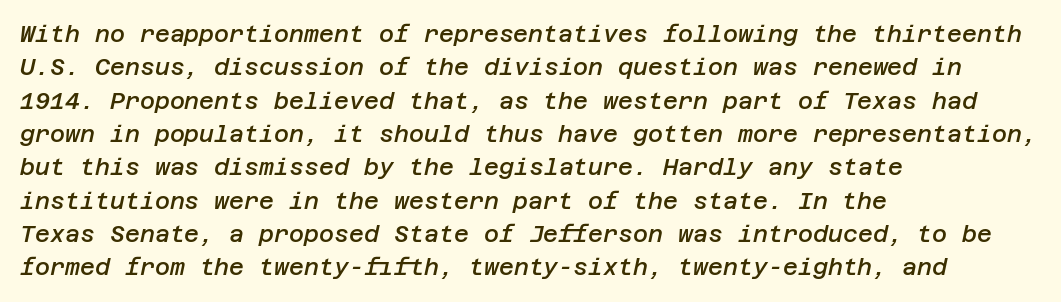
Q: Is the text bold? A: Semi-bold.
Q: Is the text italic (slanted)? A: Yes, it leans right by about 12 degrees.
Q: Is the text underlined? A: No.
Q: How is the paragraph aligned? A: Left-aligned.
Q: Is the spacing between letters normal or unusually wide? A: Normal.
Q: Is the spacing between lines tight, normal or loose? A: Normal.
